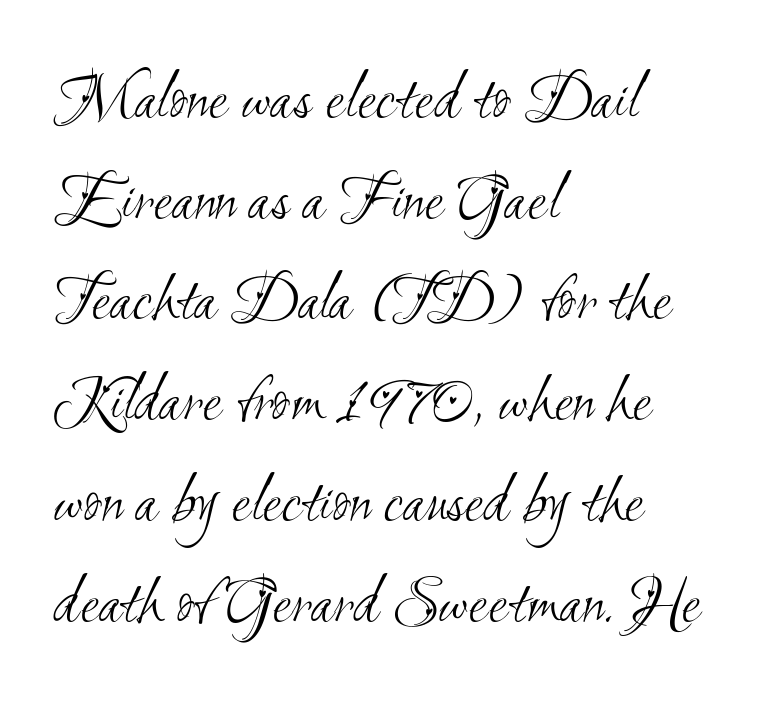
{"serif": "no", "bold": "no", "weight": "light", "width": "condensed", "stroke_contrast": "medium", "x_height": "small", "monospaced": "no", "underline": "no", "align": "left", "line_spacing": "normal", "line_spacing_ratio": 1.46, "letter_spacing": "normal", "letter_spacing_em": 0.0, "glyph_px": 69}
